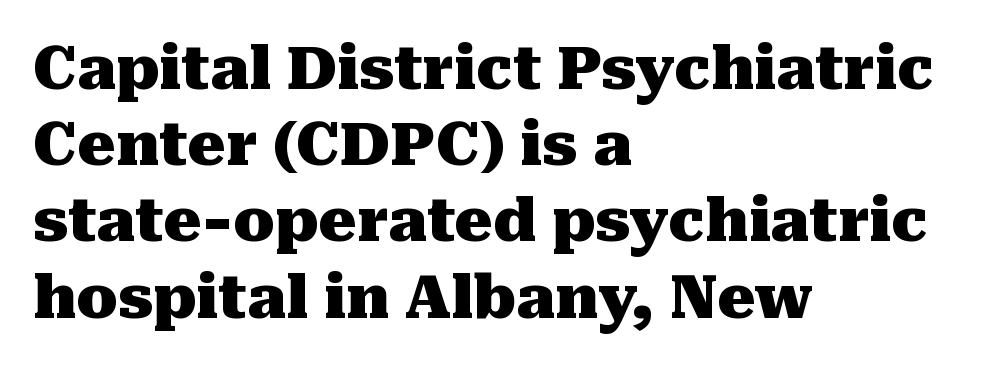
{"serif": "yes", "italic": "no", "bold": "yes", "weight": "heavy", "width": "normal", "stroke_contrast": "medium", "x_height": "medium", "monospaced": "no", "underline": "no", "align": "left", "line_spacing": "normal", "line_spacing_ratio": 1.27, "letter_spacing": "normal", "letter_spacing_em": 0.0, "glyph_px": 60}
